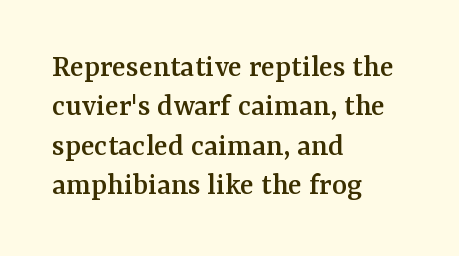
The image shows 32 px serif type, upright; set left-aligned, line spacing 1.23x, normal letter spacing, not underlined; medium stroke contrast and a medium x-height.
